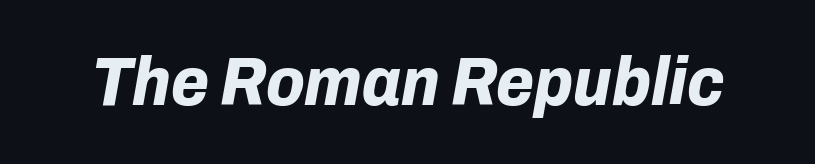
The image shows 69 px bold type, italic (leaning right); set normal letter spacing, not underlined; low stroke contrast and a medium x-height.
